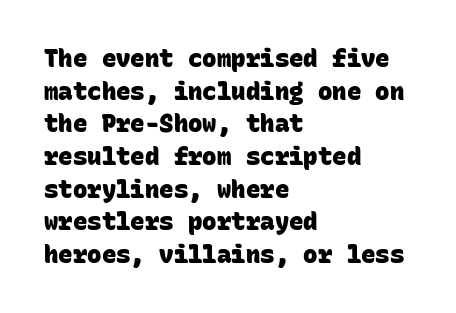
Q: Is the text bold? A: Yes.
Q: Is the text underlined? A: No.
Q: How is the paragraph aligned? A: Left-aligned.
Q: Is the spacing between letters normal or unusually wide? A: Normal.
Q: Is the spacing between lines tight, normal or loose? A: Normal.
